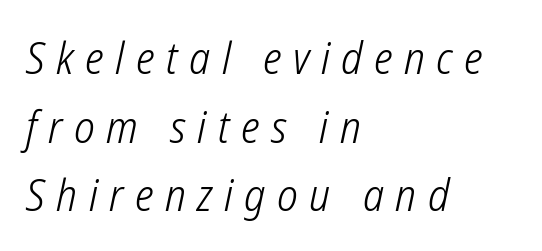
The image shows 44 px light, condensed sans-serif type; set left-aligned, normal line spacing (1.56x), unusually wide letter spacing (+0.26 em), not underlined; low stroke contrast and a medium x-height.
